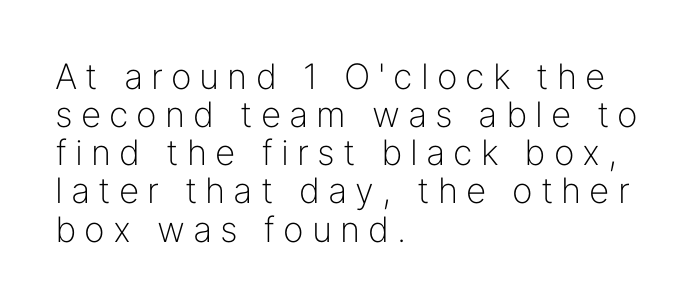
Tracking here is generous; glyphs stand well apart from one another. The paragraph shown leans on its left margin. Character widths vary here, with narrow letters taking less room than wide ones. Line spacing here is tight. Counters stay open thanks to moderate or lighter strokes.
